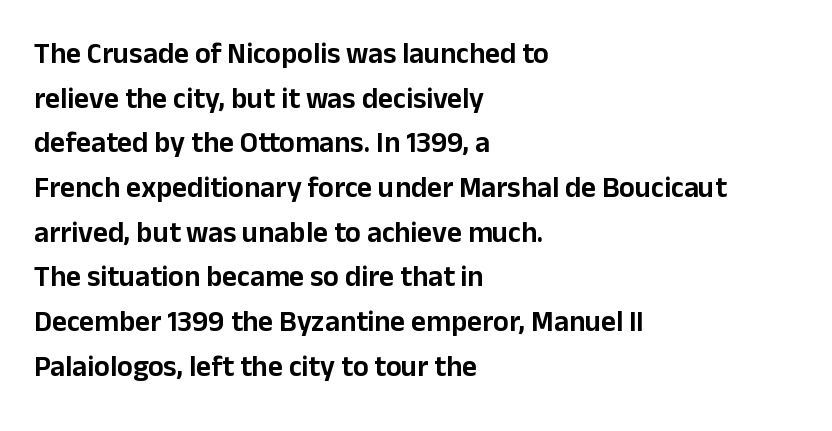
The image shows 29 px sans-serif type, upright; set left-aligned, normal line spacing (1.54x), normal letter spacing, not underlined; low stroke contrast and a medium x-height.
